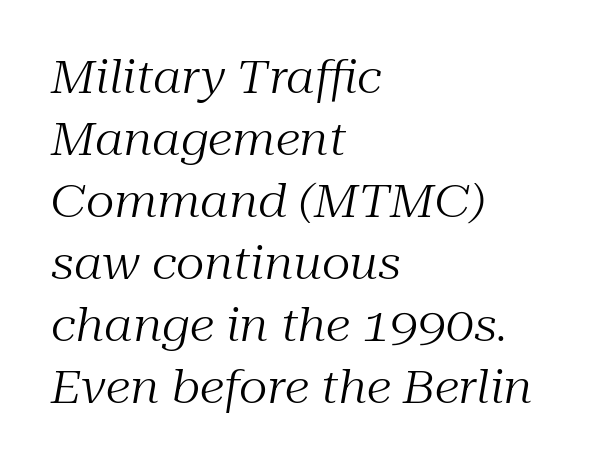
The block of text has a typical density, with ordinary space between rows. The glyphs in this specimen are seriffed. Just letters on the line, the space beneath them empty. Would a proofreader flag this as italicized? Yes.
